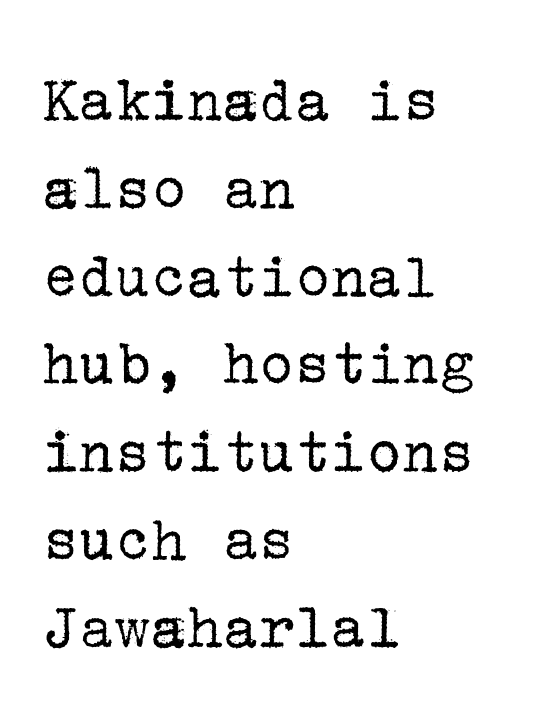
{"serif": "yes", "italic": "no", "bold": "no", "weight": "regular", "width": "normal", "stroke_contrast": "low", "x_height": "medium", "underline": "no", "align": "left", "line_spacing": "normal", "line_spacing_ratio": 1.31, "letter_spacing": "normal", "letter_spacing_em": 0.0, "glyph_px": 67}
